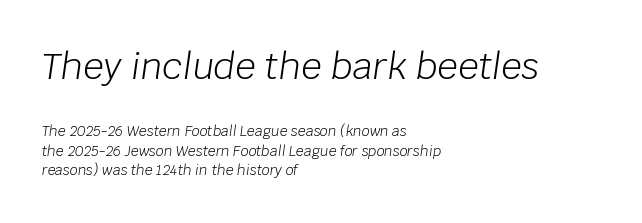
The image shows 36 px light type, italic (leaning right); set left-aligned, normal line spacing (1.4x), normal letter spacing, not underlined; the first (top) block is 2.57x larger; low stroke contrast and a large x-height.
